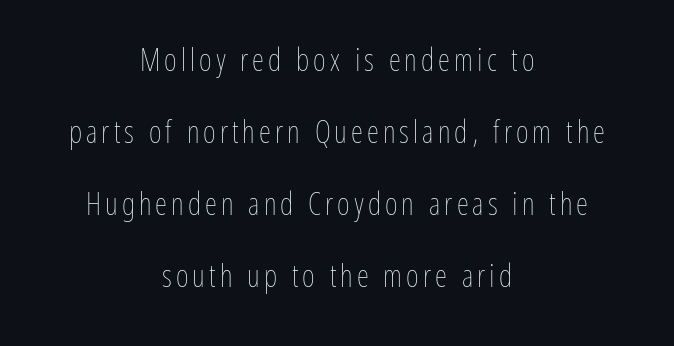
{"italic": "no", "bold": "no", "weight": "thin", "width": "condensed", "stroke_contrast": "low", "x_height": "medium", "monospaced": "no", "underline": "no", "align": "center", "line_spacing": "loose", "line_spacing_ratio": 2.32, "glyph_px": 31}
